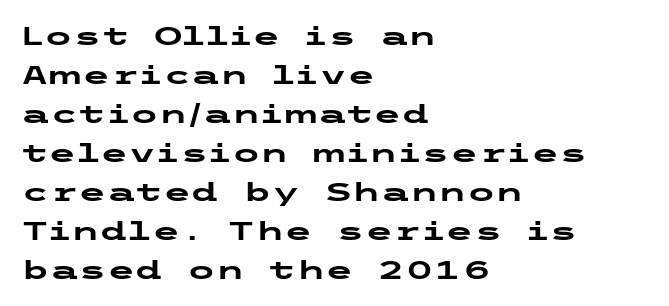
Q: Is the text bold? A: Yes.
Q: Is the text italic (slanted)? A: No, it is upright.
Q: Is the text underlined? A: No.
Q: How is the paragraph aligned? A: Left-aligned.
Q: Is the spacing between letters normal or unusually wide? A: Normal.
Q: Is the spacing between lines tight, normal or loose? A: Normal.
